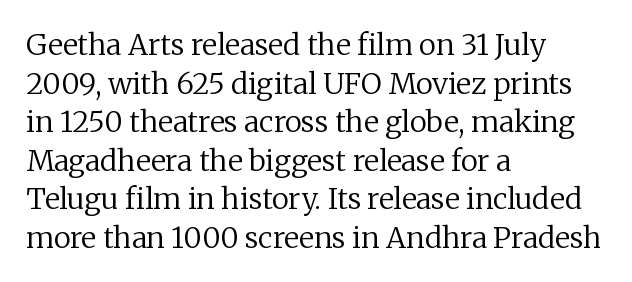
Regarding leading, the lines here are spaced in the standard way. Unlike a clean sans, this face finishes its strokes with serifs. Anything drawn beneath the words? Only blank space. Rendered with straight, roman letterforms. These lines stack with their left ends in a neat column. No extra tracking has been applied to these lines.
